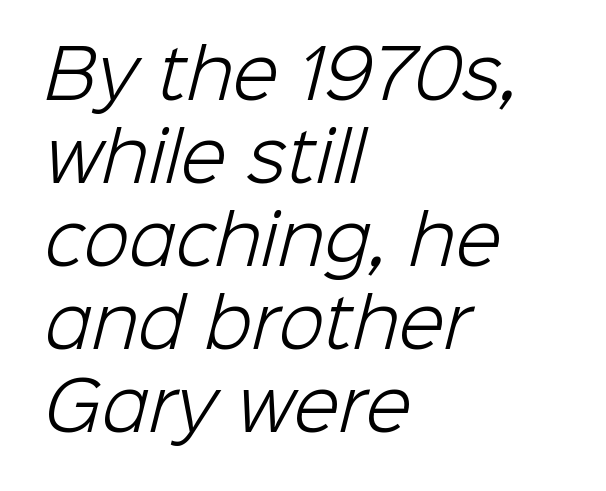
Each letter keeps its own natural width here, so spacing adapts to shape. This sample uses plain, unmodified letter spacing. The text block is weighted toward the left margin, trailing off unevenly rightward. Look at the bottom of the vertical strokes: they stop flat, with no serifs. Is the stroke heavy? The answer is a plain regular-or-lighter. Bare-footed words on every line.
